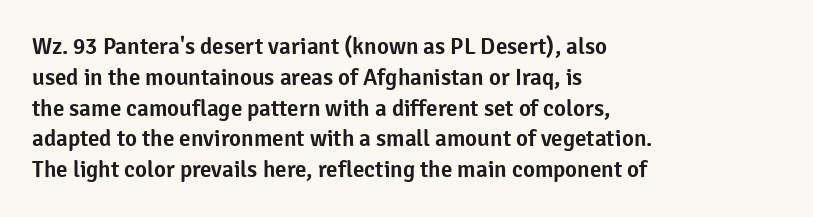
{"italic": "no", "underline": "no", "align": "left", "line_spacing": "normal", "line_spacing_ratio": 1.34, "letter_spacing": "normal", "letter_spacing_em": 0.0, "glyph_px": 23}
